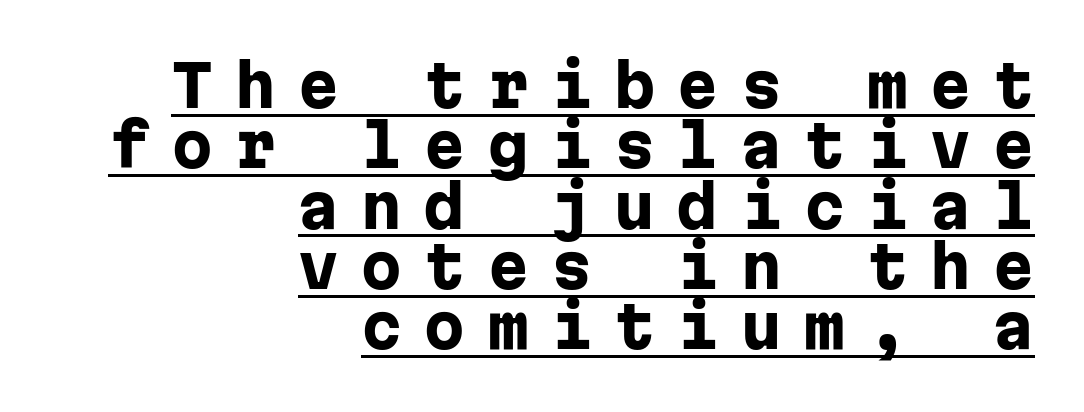
These lines are rendered in a fixed-pitch font. Each word looks stretched out because of the extra space between its letters. The words here are underlined. The letters carry no serifs — their stems end cleanly without finishing strokes. Weight check: bold — yes, fully.
